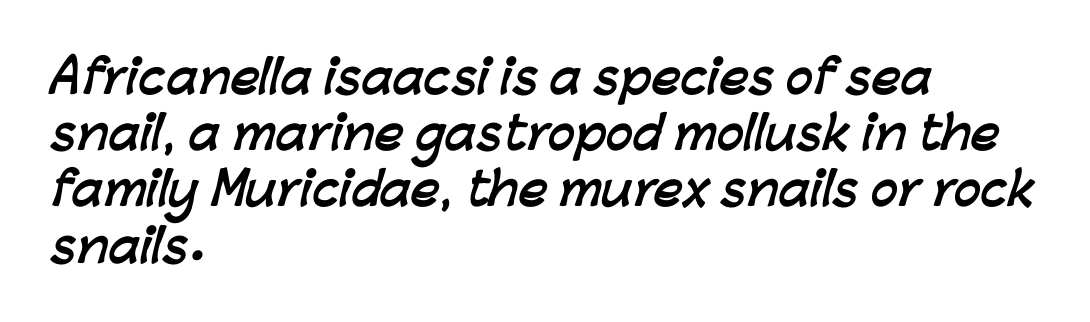
The face used here is proportionally spaced, like ordinary book or web type. Compared with typical paragraphs, the rows here are spaced about the same. This sample is left-justified, so line endings fall wherever the words run out. Look at the bottom of the vertical strokes: they stop flat, with no serifs.
